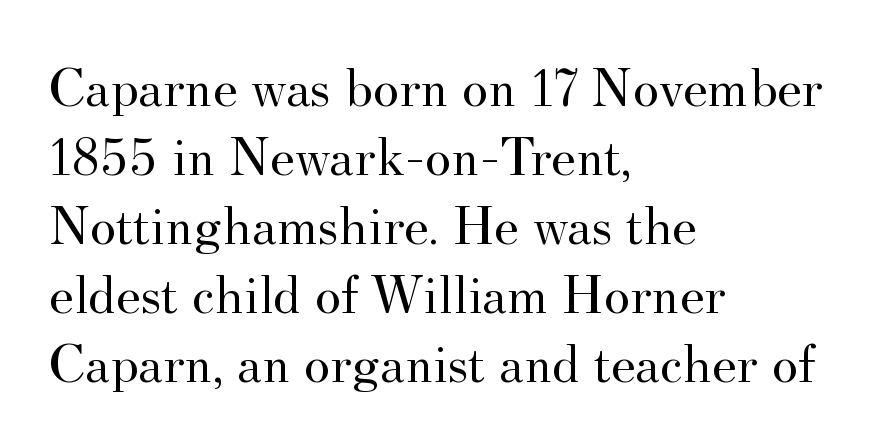
The ragged edge is on the right, which tells us the setting is flush left. Think of a printed novel: that variable character pitch is what you see here. The passage shown is not underscored anywhere. Inter-character spacing is left at the font's built-in metrics. Heaviness? Minimal to ordinary, like unemphasized prose.
